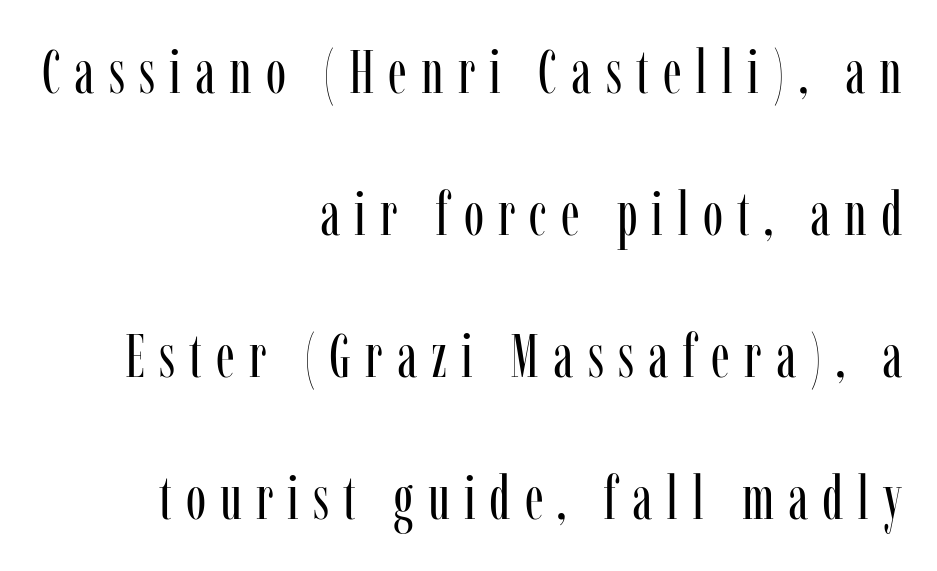
The image shows 61 px regular-weight, condensed serif type, upright; set right-aligned, loose line spacing (2.33x), unusually wide letter spacing (+0.23 em), not underlined; low stroke contrast and a medium x-height.
